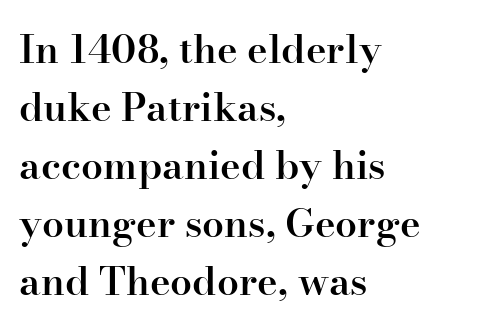
Q: Is the text bold? A: Semi-bold.
Q: Is the text italic (slanted)? A: No, it is upright.
Q: Is the typeface a serif or a sans-serif typeface? A: Serif.
Q: Is the text underlined? A: No.
Q: How is the paragraph aligned? A: Left-aligned.
Q: Is the spacing between letters normal or unusually wide? A: Normal.
Q: Is the spacing between lines tight, normal or loose? A: Normal.
Q: Width (condensed, normal, or wide)? A: Normal.
Q: Stroke contrast? A: High.
Q: x-height? A: Small.
Q: Monospaced? A: No.
